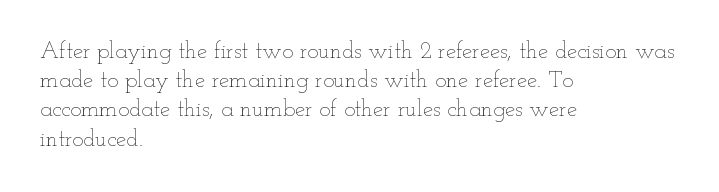
{"italic": "no", "bold": "no", "underline": "no", "align": "left", "line_spacing": "normal", "line_spacing_ratio": 1.27, "letter_spacing": "normal", "letter_spacing_em": 0.0, "glyph_px": 23}
